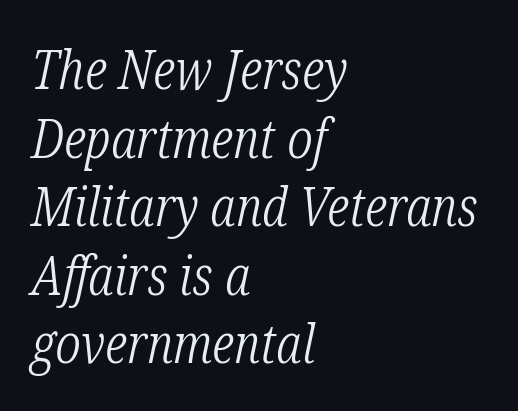
The image shows 54 px light, condensed serif type, italic (leaning right); set left-aligned, normal line spacing (1.27x), normal letter spacing, not underlined; low stroke contrast and a medium x-height.
